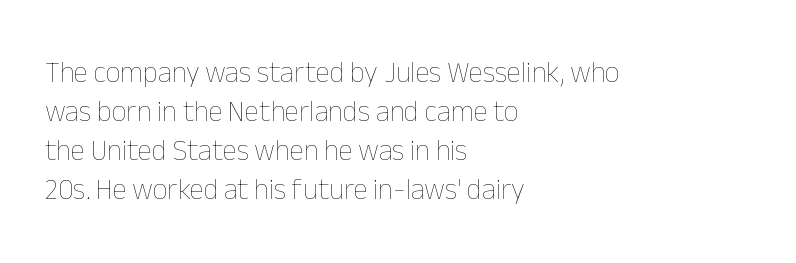
{"italic": "no", "bold": "no", "weight": "thin", "width": "normal", "stroke_contrast": "low", "x_height": "medium", "monospaced": "no", "underline": "no", "align": "left", "line_spacing": "normal", "line_spacing_ratio": 1.35, "letter_spacing": "normal", "letter_spacing_em": 0.0, "glyph_px": 29}
